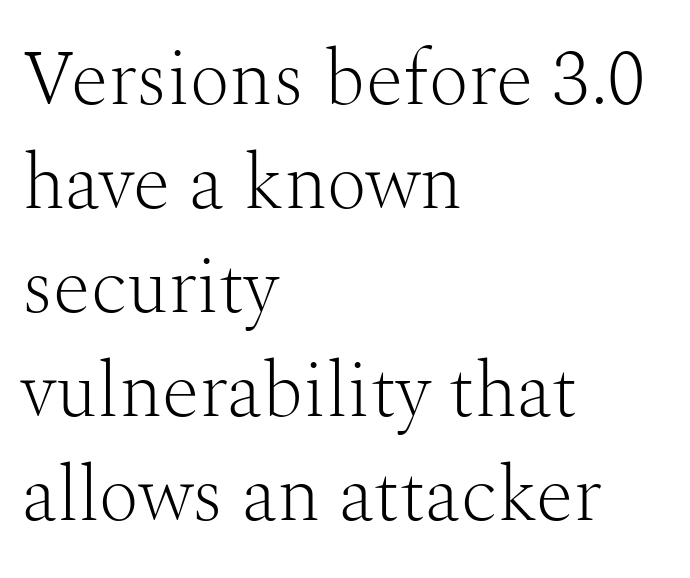
{"serif": "yes", "italic": "no", "bold": "no", "weight": "light", "width": "normal", "stroke_contrast": "medium", "x_height": "medium", "monospaced": "no", "underline": "no", "align": "left", "line_spacing": "normal", "line_spacing_ratio": 1.35, "letter_spacing": "normal", "letter_spacing_em": 0.0, "glyph_px": 77}
